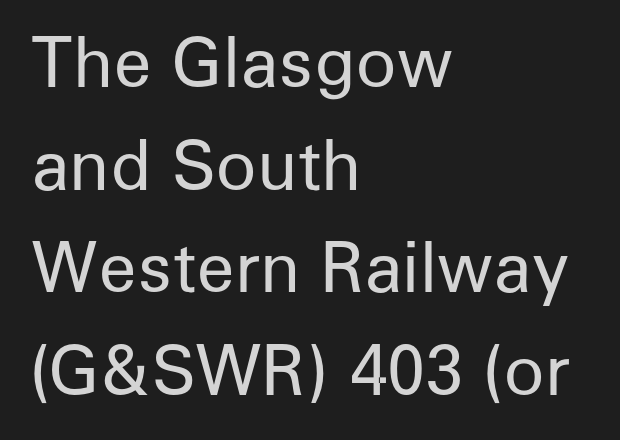
{"serif": "no", "italic": "no", "bold": "no", "weight": "regular", "width": "normal", "stroke_contrast": "low", "x_height": "medium", "monospaced": "no", "underline": "no", "align": "left", "line_spacing": "normal", "line_spacing_ratio": 1.51, "letter_spacing": "normal", "letter_spacing_em": 0.0, "glyph_px": 68}
